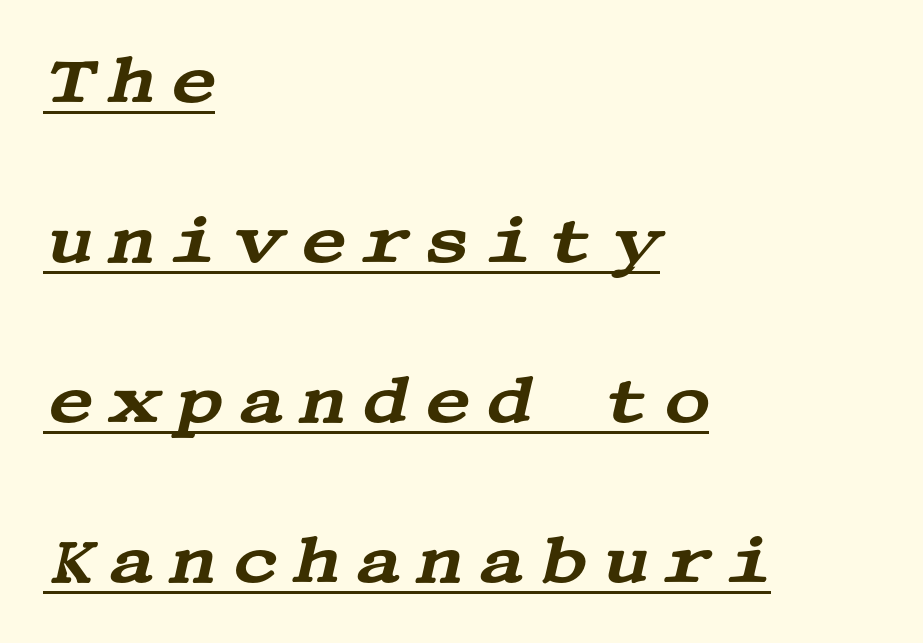
A typesetter would label this face a serif. A baseline rule has been typeset under these characters. Horizontal bands of white between lines are thick stripes. The tracking reads as deliberately expanded to a designer's eye.
